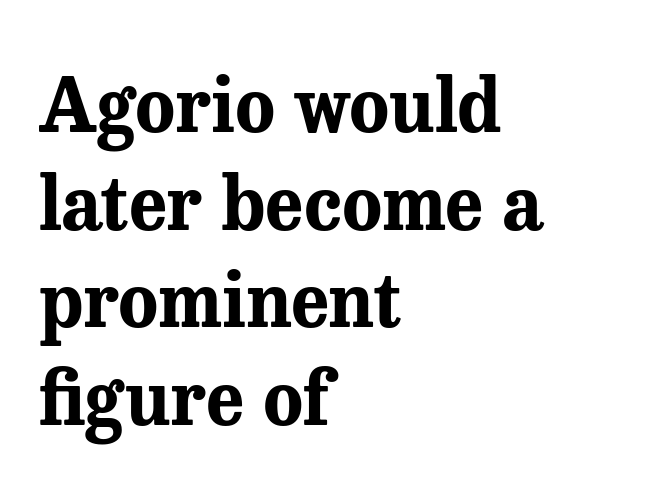
The image shows 74 px bold serif type, upright; set left-aligned, normal line spacing (1.32x), normal letter spacing, not underlined; medium stroke contrast and a medium x-height.
